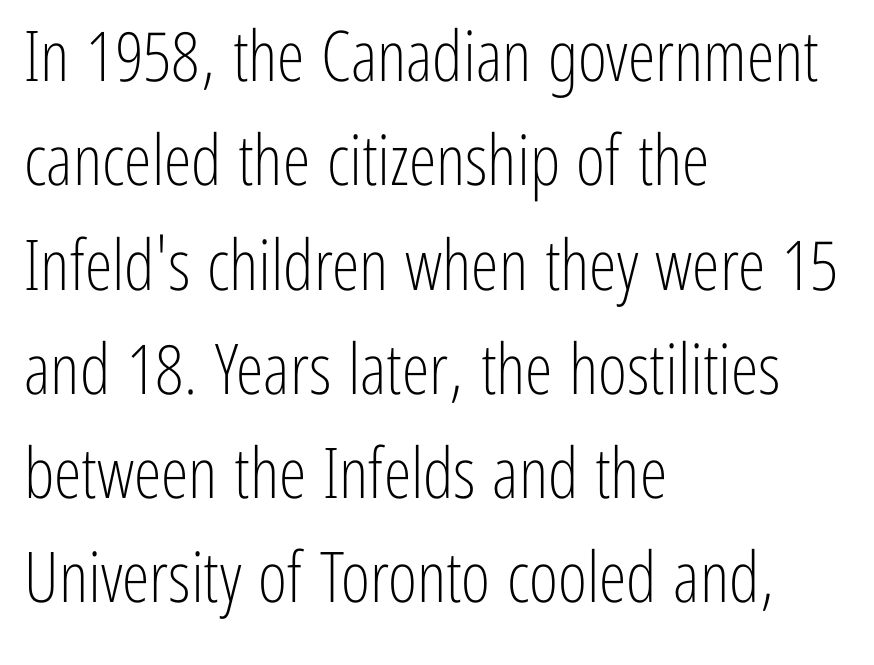
Do the letters lean? They stand straight. These lines stack with their left ends in a neat column. Check where the strokes stop: nothing finishes them off — pure sans. Weight class: somewhere from thin through regular. Reading down the column, the eye jumps a familiar distance to each next line.
